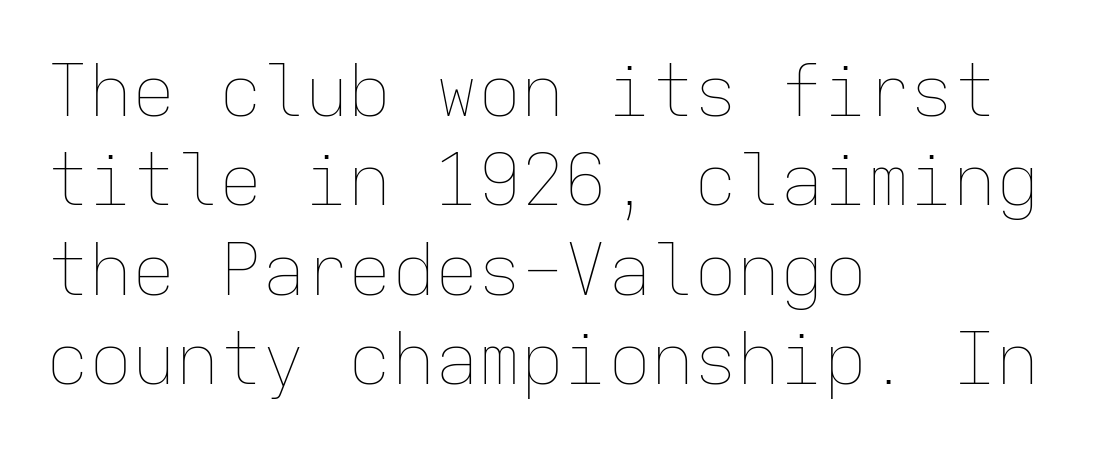
{"italic": "no", "bold": "no", "weight": "thin", "width": "normal", "stroke_contrast": "low", "x_height": "medium", "monospaced": "yes", "underline": "no", "align": "left", "line_spacing_ratio": 1.24, "letter_spacing": "normal", "letter_spacing_em": 0.0, "glyph_px": 72}
